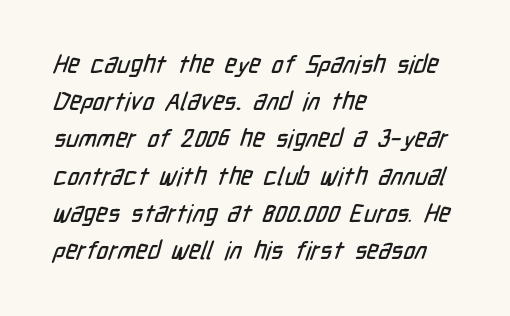
Q: Is the text underlined? A: No.
Q: How is the paragraph aligned? A: Left-aligned.
Q: Is the spacing between letters normal or unusually wide? A: Normal.
Q: Is the spacing between lines tight, normal or loose? A: Normal.
